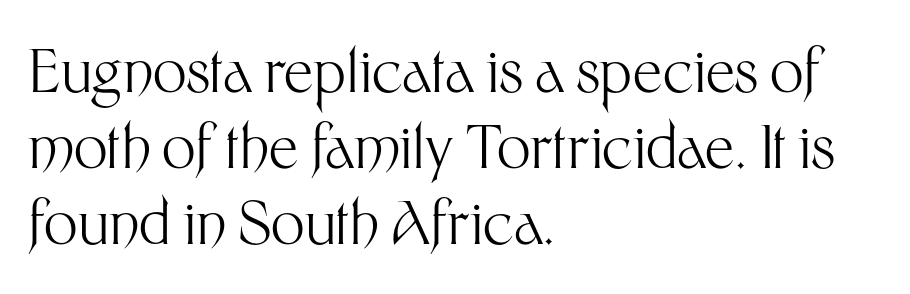
Q: Is the text bold? A: No.
Q: Is the text italic (slanted)? A: No, it is upright.
Q: Is the typeface a serif or a sans-serif typeface? A: Sans-serif.
Q: Is the text underlined? A: No.
Q: How is the paragraph aligned? A: Left-aligned.
Q: Is the spacing between letters normal or unusually wide? A: Normal.
Q: Is the spacing between lines tight, normal or loose? A: Normal.
Q: Width (condensed, normal, or wide)? A: Normal.
Q: Stroke contrast? A: Medium.
Q: x-height? A: Medium.
Q: Monospaced? A: No.
